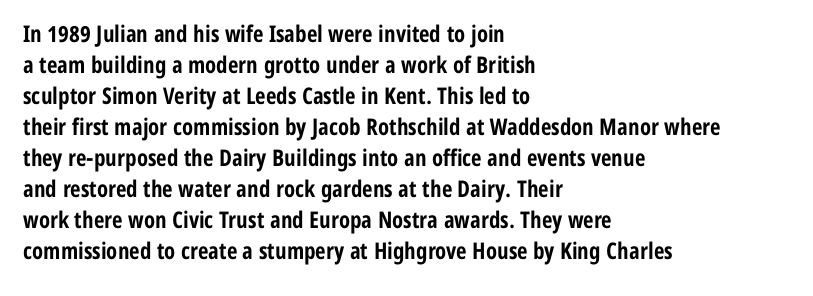
The image shows 23 px bold type, upright; set left-aligned, normal line spacing (1.35x), normal letter spacing, not underlined.
